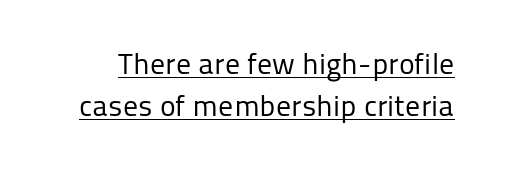
Q: Is the text bold? A: No.
Q: Is the text italic (slanted)? A: No, it is upright.
Q: Is the typeface a serif or a sans-serif typeface? A: Sans-serif.
Q: Is the text underlined? A: Yes.
Q: Is the spacing between letters normal or unusually wide? A: Normal.
Q: Is the spacing between lines tight, normal or loose? A: Normal.
Q: Width (condensed, normal, or wide)? A: Normal.
Q: Stroke contrast? A: Low.
Q: x-height? A: Medium.
Q: Monospaced? A: No.
